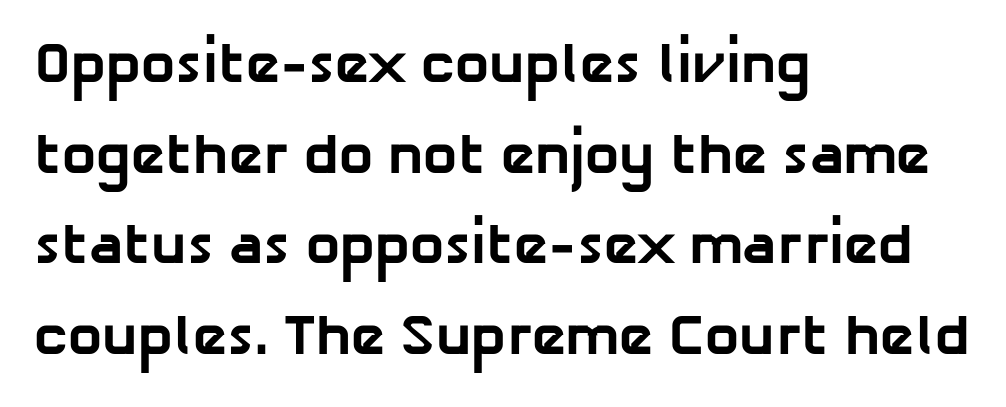
The image shows 57 px bold sans-serif type; set left-aligned, normal line spacing (1.59x), normal letter spacing, not underlined; low stroke contrast and a medium x-height.
